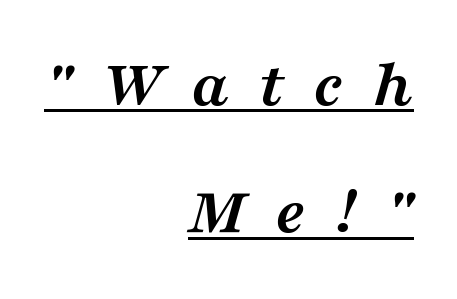
The image shows 68 px semibold, wide serif type, italic (leaning right); set right-aligned, line spacing 1.87x, unusually wide letter spacing (+0.43 em), underlined; medium stroke contrast and a medium x-height.
